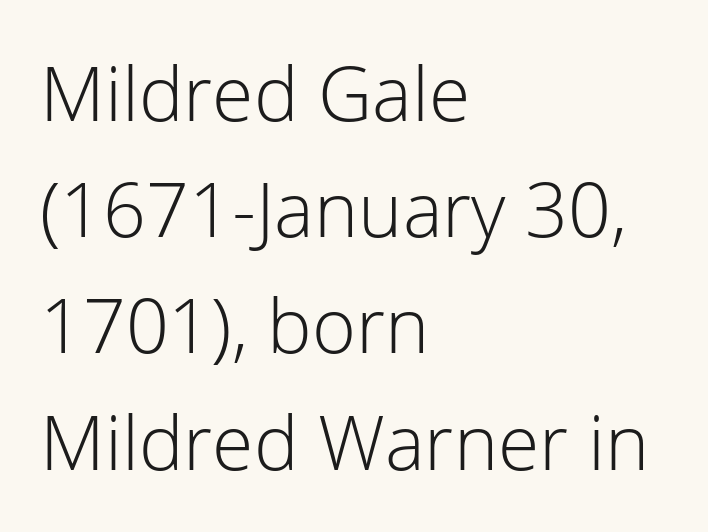
The image shows 75 px light sans-serif type, upright; set left-aligned, normal line spacing (1.55x), normal letter spacing, not underlined; low stroke contrast and a medium x-height.
